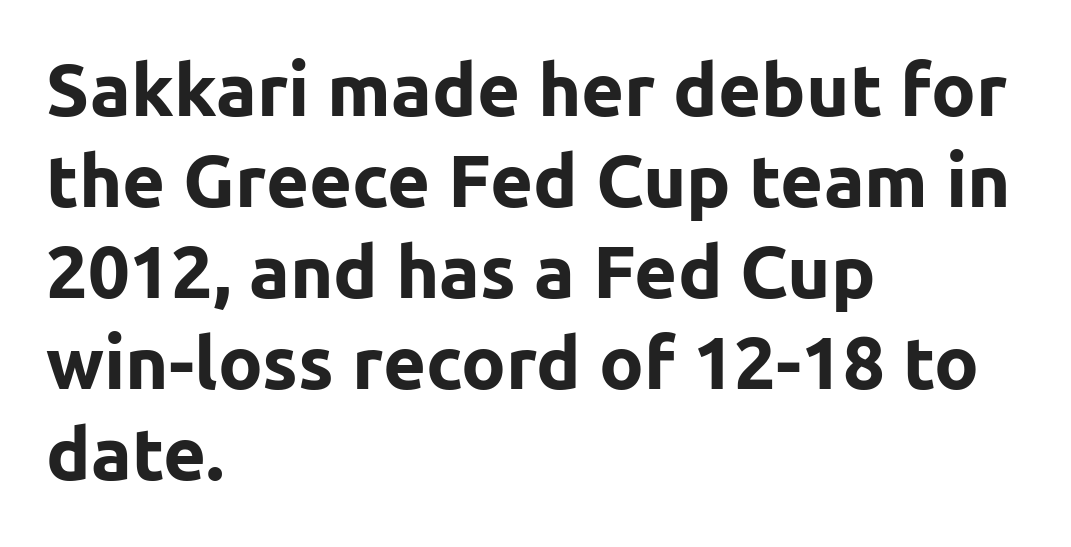
Q: Is the text bold? A: Yes.
Q: Is the text italic (slanted)? A: No, it is upright.
Q: Is the typeface a serif or a sans-serif typeface? A: Sans-serif.
Q: Is the text underlined? A: No.
Q: How is the paragraph aligned? A: Left-aligned.
Q: Is the spacing between letters normal or unusually wide? A: Normal.
Q: Width (condensed, normal, or wide)? A: Normal.
Q: Stroke contrast? A: Low.
Q: x-height? A: Medium.
Q: Monospaced? A: No.
